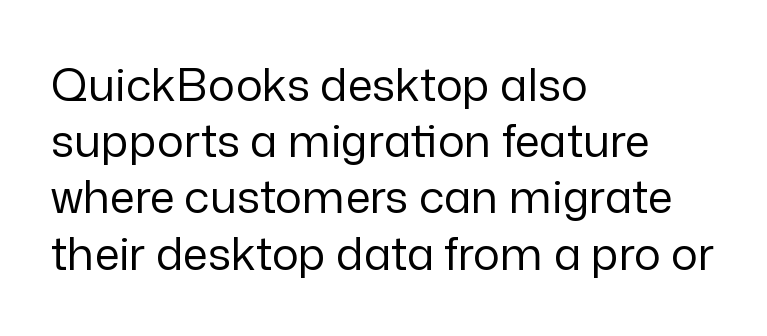
Is the type heavy? It reads as light-to-regular instead. The face used here is a sans, in the tradition of grotesques and geometrics. If you measured baseline to baseline, you'd find a middling distance. The font's upright variant was chosen for this text. Casual observation: everything's shoved over to the left. Honestly, the letter spacing is just normal — you wouldn't notice it.
